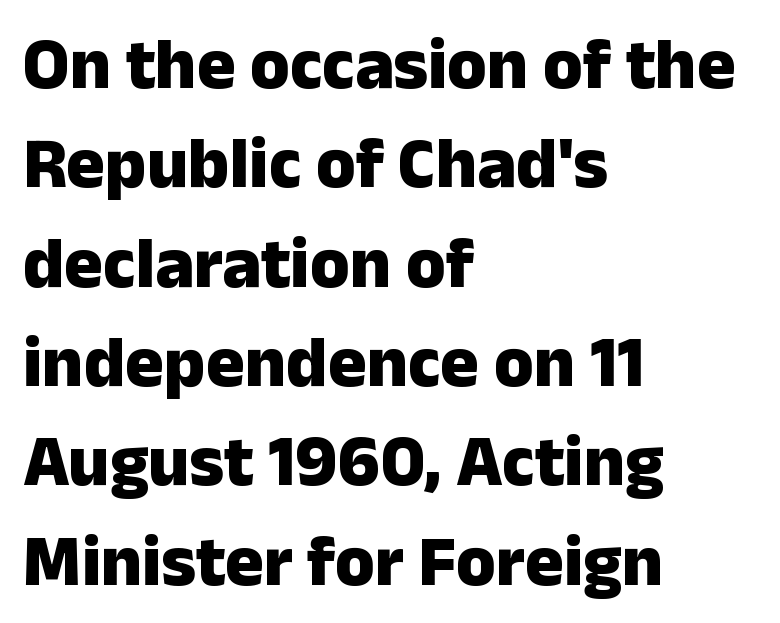
Q: Is the text bold? A: Yes.
Q: Is the text italic (slanted)? A: No, it is upright.
Q: Is the typeface a serif or a sans-serif typeface? A: Sans-serif.
Q: Is the text underlined? A: No.
Q: How is the paragraph aligned? A: Left-aligned.
Q: Is the spacing between letters normal or unusually wide? A: Normal.
Q: Is the spacing between lines tight, normal or loose? A: Normal.
Q: Width (condensed, normal, or wide)? A: Normal.
Q: Stroke contrast? A: Low.
Q: x-height? A: Medium.
Q: Monospaced? A: No.
